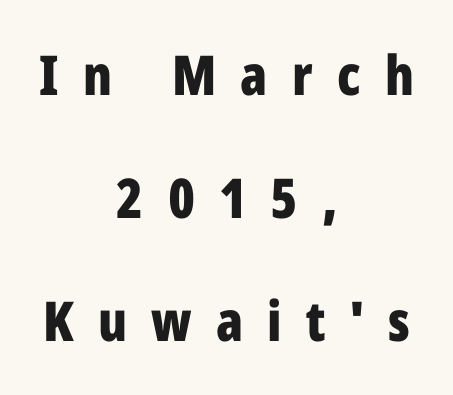
The image shows 55 px bold, condensed sans-serif type, upright; set centered, loose line spacing (2.24x), unusually wide letter spacing (+0.44 em), not underlined; low stroke contrast and a medium x-height.
